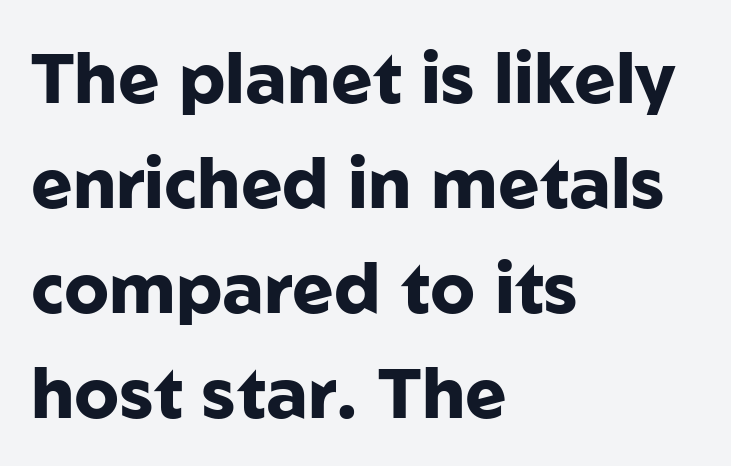
The image shows 70 px heavy sans-serif type, upright; set left-aligned, normal line spacing (1.5x), normal letter spacing, not underlined; low stroke contrast and a medium x-height.
